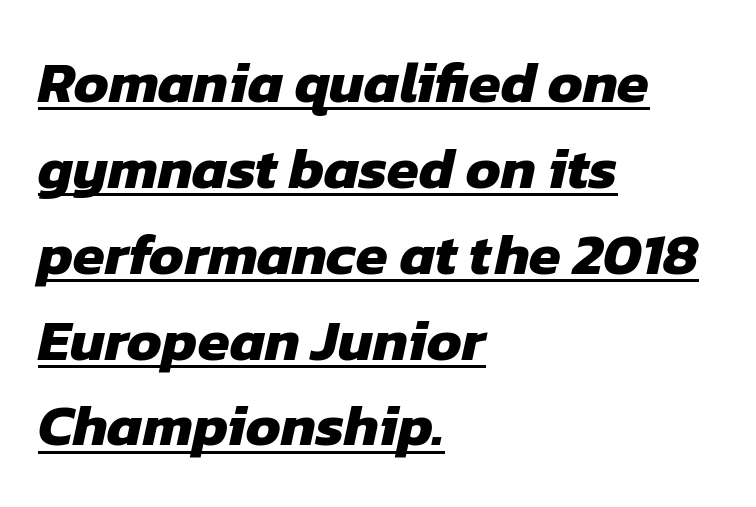
Q: Is the text bold? A: Yes.
Q: Is the typeface a serif or a sans-serif typeface? A: Sans-serif.
Q: Is the text underlined? A: Yes.
Q: How is the paragraph aligned? A: Left-aligned.
Q: Is the spacing between letters normal or unusually wide? A: Normal.
Q: Is the spacing between lines tight, normal or loose? A: Normal.
Q: Width (condensed, normal, or wide)? A: Normal.
Q: Stroke contrast? A: Low.
Q: x-height? A: Medium.
Q: Monospaced? A: No.
